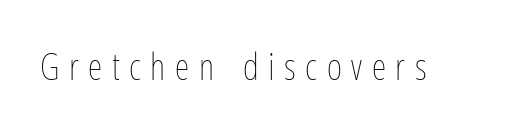
The image shows 37 px thin, condensed type, upright; set unusually wide letter spacing (+0.26 em), not underlined; low stroke contrast and a medium x-height.
